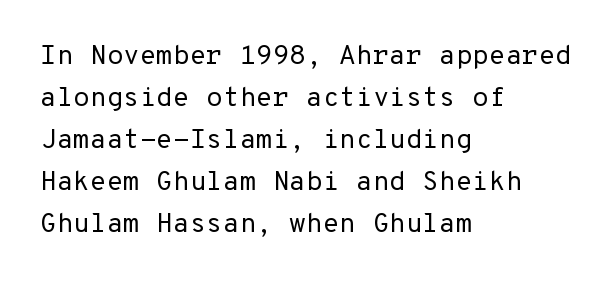
The image shows 27 px text type, upright; set left-aligned, normal line spacing (1.56x), normal letter spacing, not underlined.
